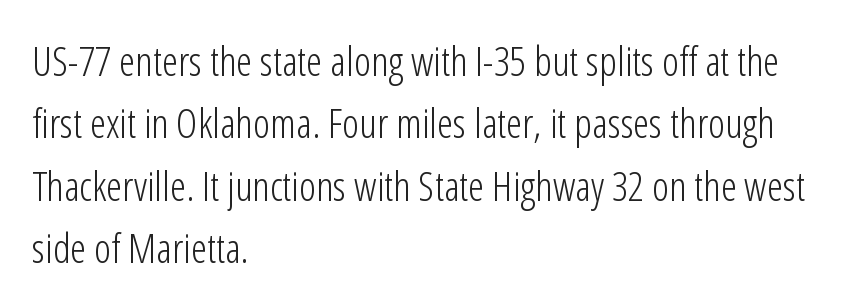
Q: Is the text bold? A: No.
Q: Is the text italic (slanted)? A: No, it is upright.
Q: Is the typeface a serif or a sans-serif typeface? A: Sans-serif.
Q: Is the text underlined? A: No.
Q: How is the paragraph aligned? A: Left-aligned.
Q: Is the spacing between letters normal or unusually wide? A: Normal.
Q: Is the spacing between lines tight, normal or loose? A: Normal.
Q: Width (condensed, normal, or wide)? A: Condensed.
Q: Stroke contrast? A: Low.
Q: x-height? A: Medium.
Q: Monospaced? A: No.
